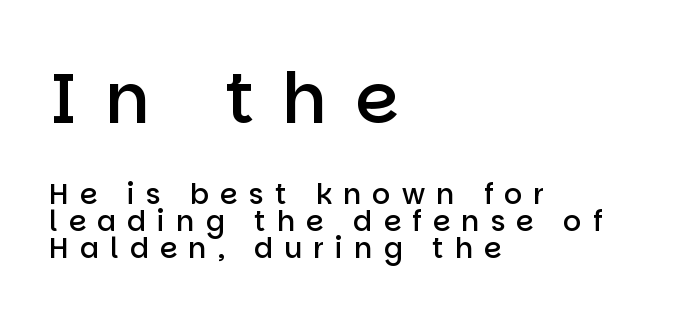
Q: Is the text bold? A: Semi-bold.
Q: Is the text italic (slanted)? A: No, it is upright.
Q: Is the typeface a serif or a sans-serif typeface? A: Sans-serif.
Q: Is the text underlined? A: No.
Q: How is the paragraph aligned? A: Left-aligned.
Q: Is the spacing between letters normal or unusually wide? A: Unusually wide.
Q: Is the spacing between lines tight, normal or loose? A: Tight.
Q: Which block of text is set in a larger size, the first (top) or the second (bottom)? A: The first (top) one.
Q: Width (condensed, normal, or wide)? A: Normal.
Q: Stroke contrast? A: Low.
Q: x-height? A: Large.
Q: Monospaced? A: No.
